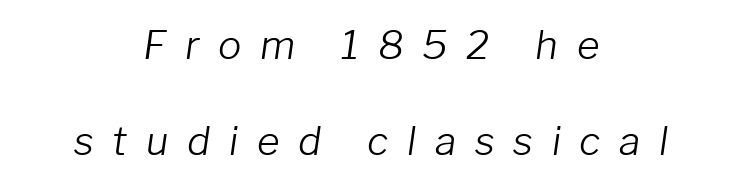
The image shows 39 px light type, italic (leaning right); set centered, loose line spacing (2.46x), unusually wide letter spacing (+0.48 em), not underlined; low stroke contrast and a medium x-height.
